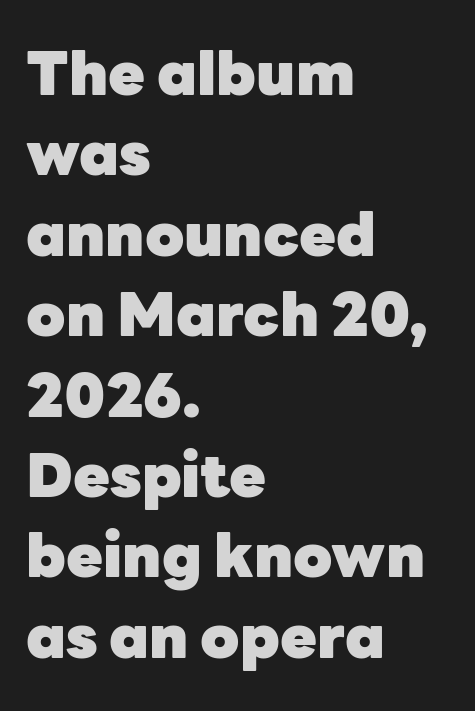
The image shows 60 px heavy sans-serif type, upright; set left-aligned, normal line spacing (1.34x), normal letter spacing, not underlined; low stroke contrast and a medium x-height.
